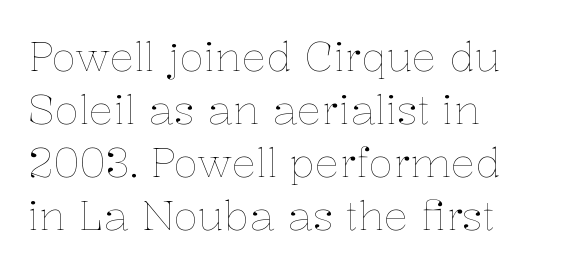
The image shows 41 px thin type, upright; set left-aligned, normal line spacing (1.29x), normal letter spacing, not underlined; low stroke contrast and a medium x-height.
